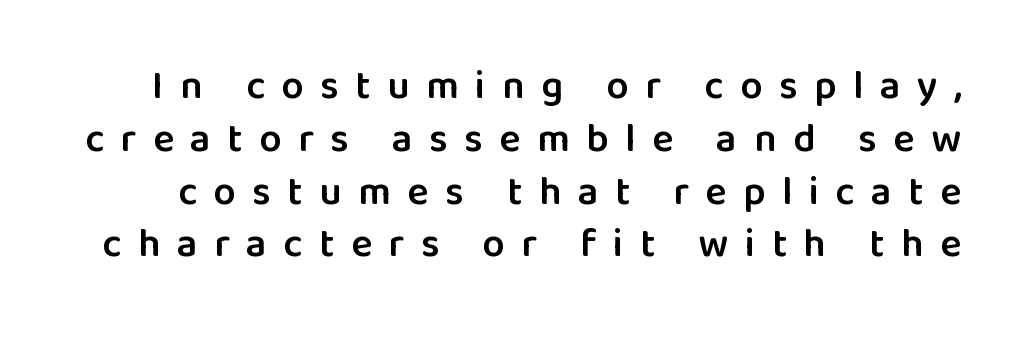
The image shows 40 px semibold sans-serif type, upright; set normal line spacing (1.32x), unusually wide letter spacing (+0.41 em), not underlined; low stroke contrast and a medium x-height.
